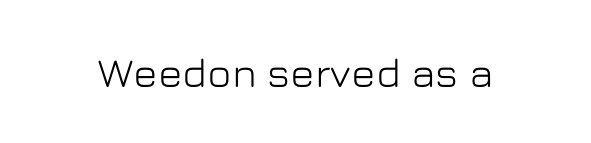
{"serif": "no", "italic": "no", "width": "normal", "stroke_contrast": "low", "x_height": "medium", "monospaced": "no", "underline": "no", "letter_spacing": "normal", "letter_spacing_em": 0.0, "glyph_px": 41}
